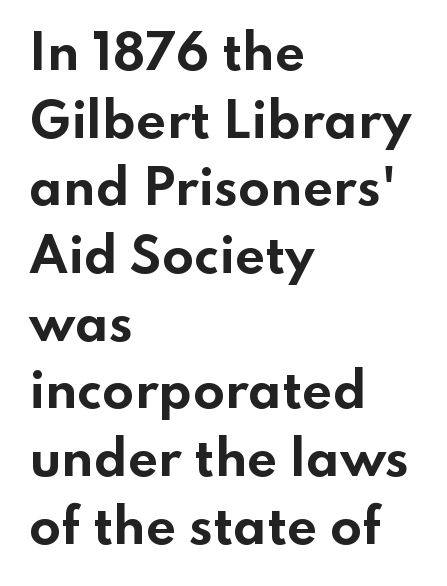
The image shows 47 px bold, wide sans-serif type, upright; set left-aligned, normal line spacing (1.44x), normal letter spacing, not underlined; low stroke contrast and a small x-height.
